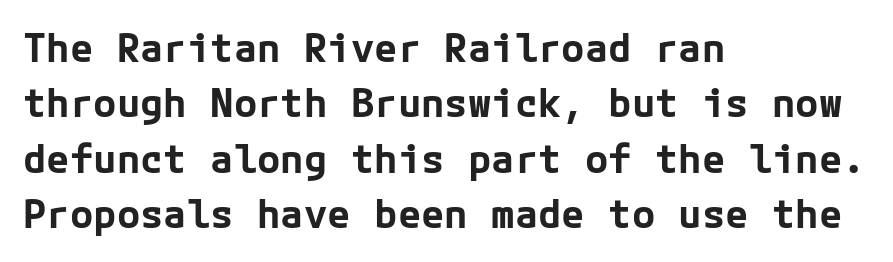
Alignment: flush left. Letterform terminals end flat and unadorned throughout the passage. Heavy, bold letterforms. Between one letter and the next there's only the usual sliver of space. Anything drawn beneath the words? Only blank space. A typesetter would call this leading conventional body-copy spacing.
